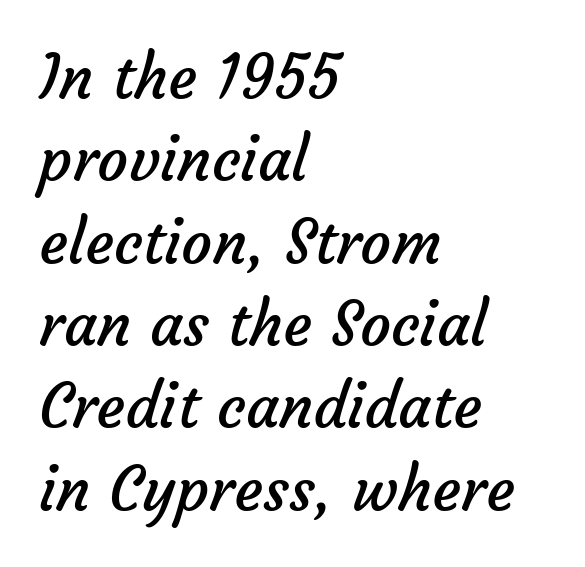
Only glyphs here, with clear space below each row. No letter is thick-stroked: the sample isn't bold. Vertical spacing — default. Which margin do the lines hug? The left one — the right edge is uneven.
